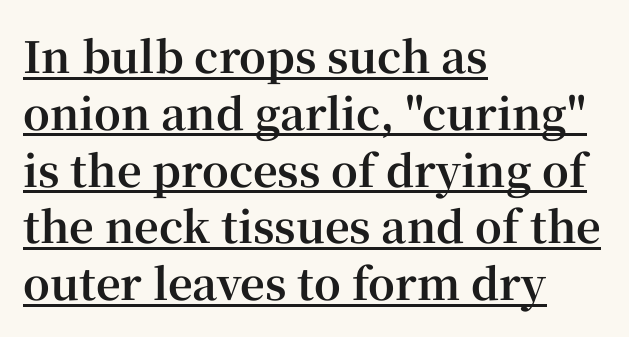
Think of a printed novel: that variable character pitch is what you see here. In terms of leading, this rendering sits right in the middle. Is the block centered? No — it sits flush against the left margin. Chunky letters — that's bold for sure. Does extra space separate the letters? No, they use regular spacing. Serif or sans? Serif — the stroke terminals have little feet.
